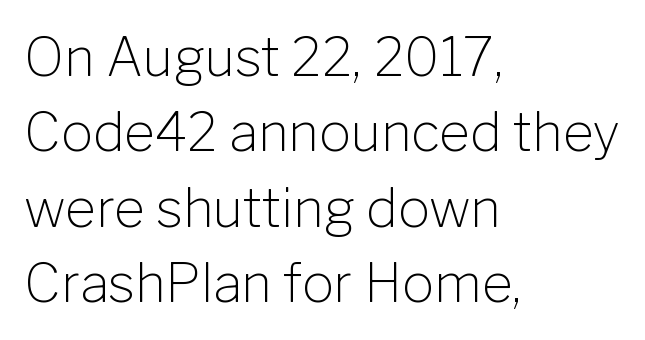
{"serif": "no", "italic": "no", "bold": "no", "weight": "light", "width": "normal", "stroke_contrast": "low", "x_height": "medium", "monospaced": "no", "underline": "no", "align": "left", "line_spacing": "normal", "line_spacing_ratio": 1.42, "letter_spacing": "normal", "letter_spacing_em": 0.0, "glyph_px": 53}
